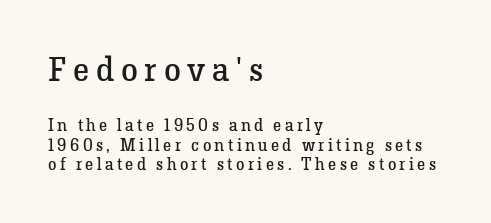
Ordinary non-slanted type is in use. This layout puts the oversized block above and the modest block below. Varying glyph widths throughout — classic text-font behaviour. Stem width sits at or under what a default text font uses. Descenders are the only things crossing below the line.
